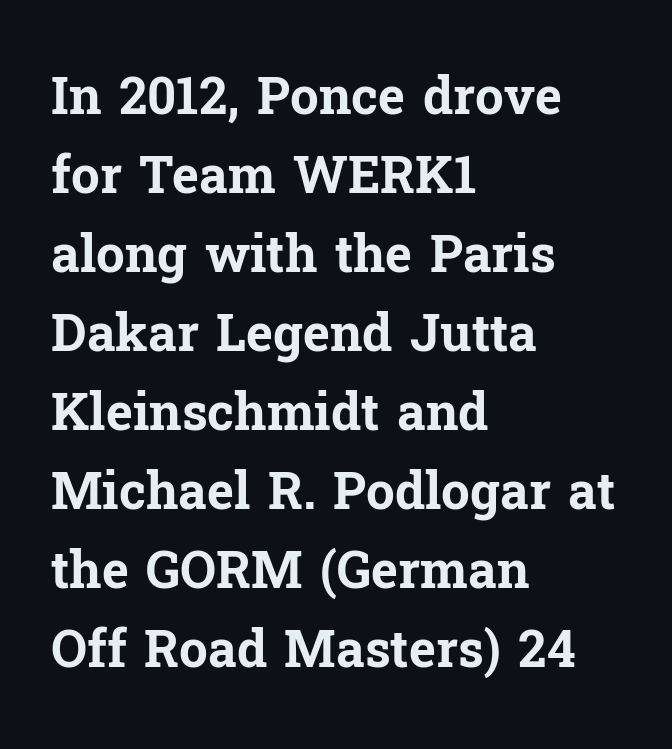
The image shows 51 px bold serif type, upright; set left-aligned, normal line spacing (1.55x), normal letter spacing, not underlined; low stroke contrast and a medium x-height.
